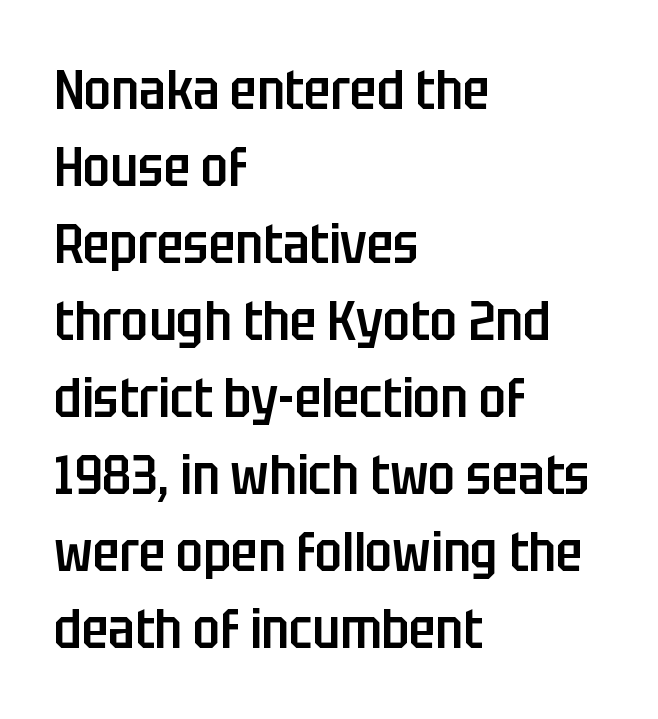
Q: Is the text bold? A: Semi-bold.
Q: Is the text italic (slanted)? A: No, it is upright.
Q: Is the typeface a serif or a sans-serif typeface? A: Sans-serif.
Q: Is the text underlined? A: No.
Q: How is the paragraph aligned? A: Left-aligned.
Q: Is the spacing between letters normal or unusually wide? A: Normal.
Q: Is the spacing between lines tight, normal or loose? A: Normal.
Q: Width (condensed, normal, or wide)? A: Condensed.
Q: Stroke contrast? A: Low.
Q: x-height? A: Large.
Q: Monospaced? A: No.
